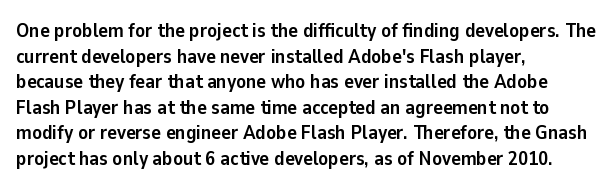
The image shows 20 px bold type, upright; set left-aligned, normal line spacing (1.28x), normal letter spacing, not underlined.
